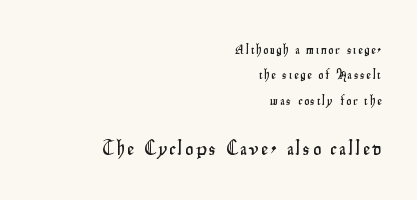
{"italic": "no", "underline": "no", "align": "right", "line_spacing_ratio": 1.81, "larger_block": "second", "size_ratio": 1.5, "glyph_px": 21}
